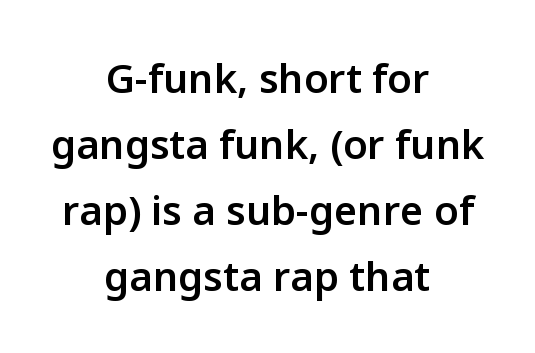
{"serif": "no", "italic": "no", "bold": "semi", "weight": "semibold", "width": "normal", "stroke_contrast": "low", "x_height": "medium", "monospaced": "no", "underline": "no", "align": "center", "line_spacing": "normal", "line_spacing_ratio": 1.65, "letter_spacing": "normal", "letter_spacing_em": 0.0, "glyph_px": 40}
